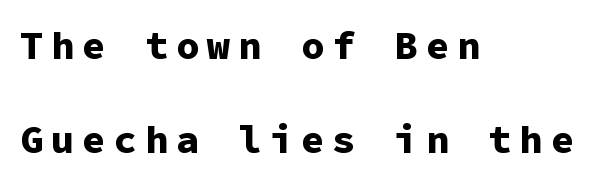
The image shows 39 px bold sans-serif type, upright, monospaced; set left-aligned, loose line spacing (2.4x), unusually wide letter spacing (+0.2 em), not underlined; low stroke contrast and a medium x-height.
